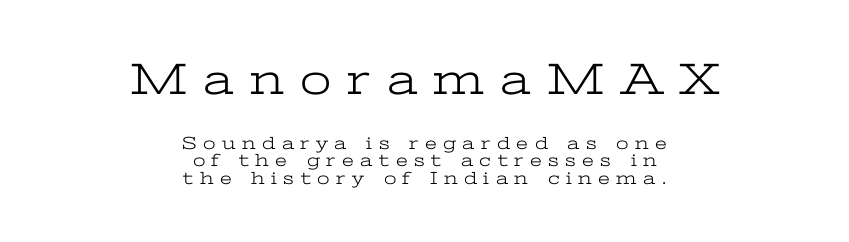
Each stroke keeps to a modest, everyday thickness or less. The lines are packed closely together with very little leading. Examine the stroke ends and you'll spot serifs. The earlier block is typeset at a bigger size than the later block.
